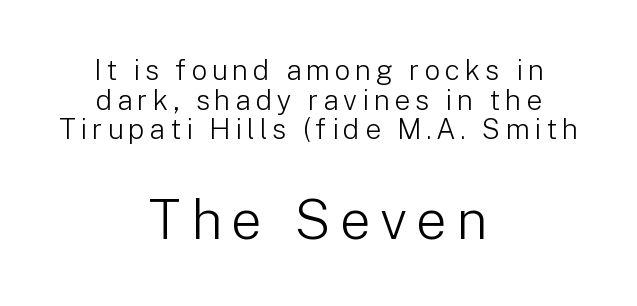
{"serif": "no", "italic": "no", "bold": "no", "weight": "light", "width": "normal", "stroke_contrast": "low", "x_height": "medium", "monospaced": "no", "underline": "no", "align": "center", "line_spacing": "tight", "line_spacing_ratio": 1.06, "larger_block": "second", "size_ratio": 1.96, "glyph_px": 55}
